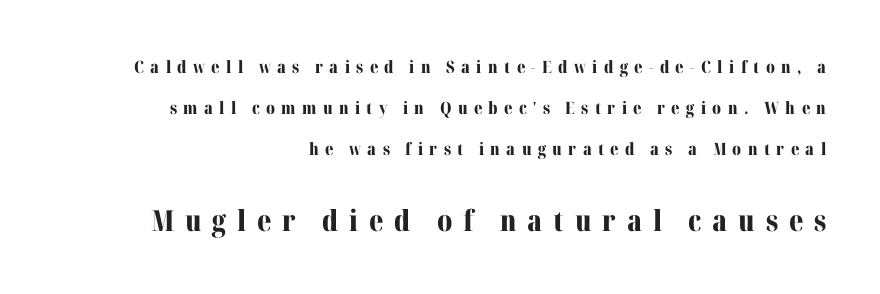
Q: Is the text bold? A: Yes.
Q: Is the text italic (slanted)? A: No, it is upright.
Q: Is the typeface a serif or a sans-serif typeface? A: Serif.
Q: Is the text underlined? A: No.
Q: How is the paragraph aligned? A: Right-aligned.
Q: Is the spacing between letters normal or unusually wide? A: Unusually wide.
Q: Is the spacing between lines tight, normal or loose? A: Loose.
Q: Which block of text is set in a larger size, the first (top) or the second (bottom)? A: The second (bottom) one.
Q: Width (condensed, normal, or wide)? A: Normal.
Q: Stroke contrast? A: Medium.
Q: x-height? A: Medium.
Q: Monospaced? A: No.
